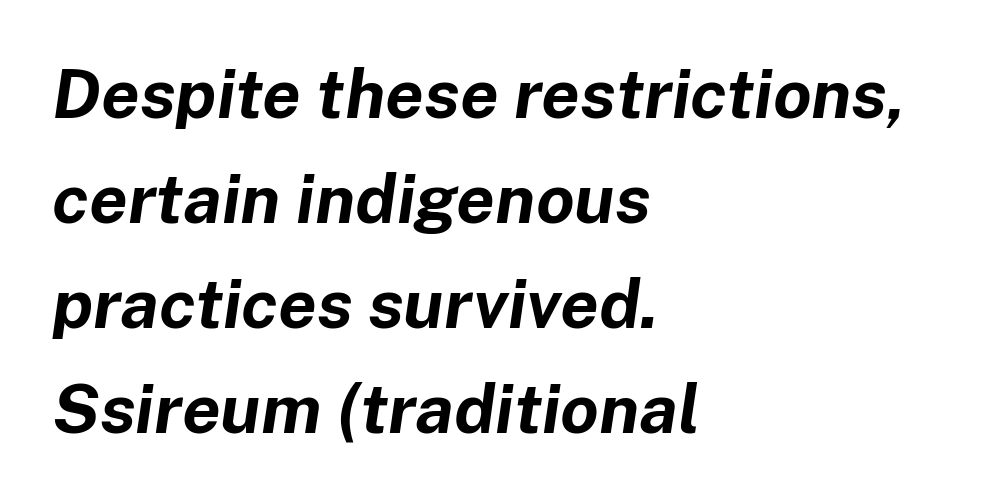
Normally led — the rows are evenly, conventionally spaced. Tracking value appears to be zero — textbook default spacing. The glyphs are unaccompanied by any horizontal stroke below them. Notice how thick the strokes are: this is what a full bold looks like. The letters are slanted; this is an italic face. The passage shown is typed in a proportional face where columns would drift.
